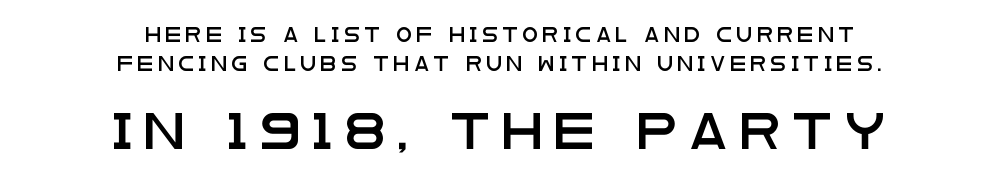
Observe the wide spacing: letters keep a clear distance from each other. Does the bottom block carry the larger type? Yes, it does. Think of a printed novel: that variable character pitch is what you see here. Plain, unruled lines of type. The text block is weighted toward neither margin, spreading evenly from the middle. In terms of letterform style, serifs are entirely absent.
